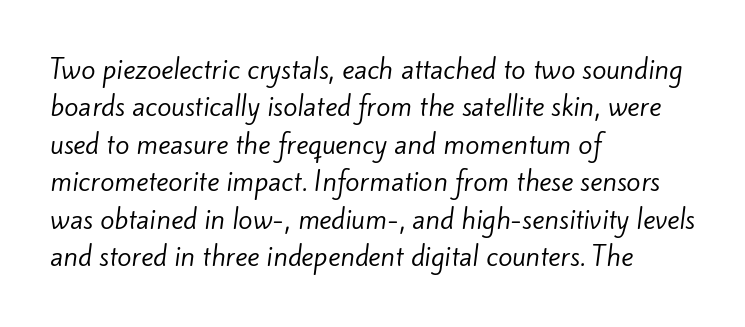
The image shows 26 px text type; set left-aligned, normal line spacing (1.44x), normal letter spacing, not underlined.
